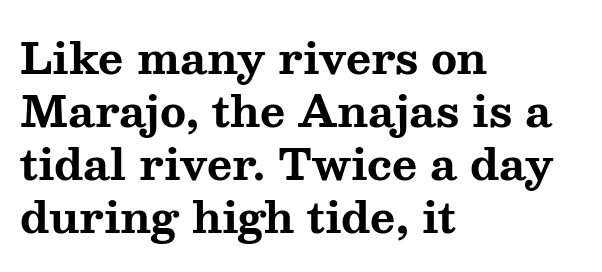
Q: Is the text bold? A: Yes.
Q: Is the text italic (slanted)? A: No, it is upright.
Q: Is the typeface a serif or a sans-serif typeface? A: Serif.
Q: Is the text underlined? A: No.
Q: How is the paragraph aligned? A: Left-aligned.
Q: Is the spacing between letters normal or unusually wide? A: Normal.
Q: Width (condensed, normal, or wide)? A: Wide.
Q: Stroke contrast? A: Medium.
Q: x-height? A: Medium.
Q: Monospaced? A: No.
